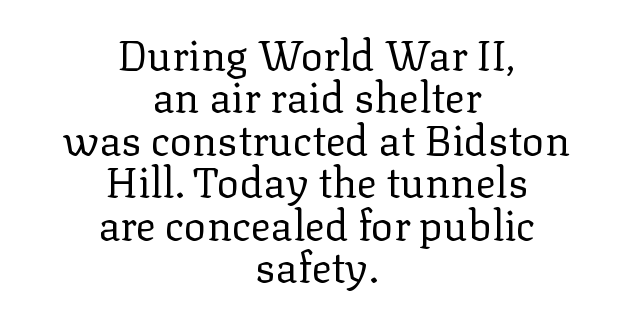
The image shows 42 px regular-weight serif type, upright; set centered, tight line spacing (1.01x), normal letter spacing, not underlined; low stroke contrast and a medium x-height.
